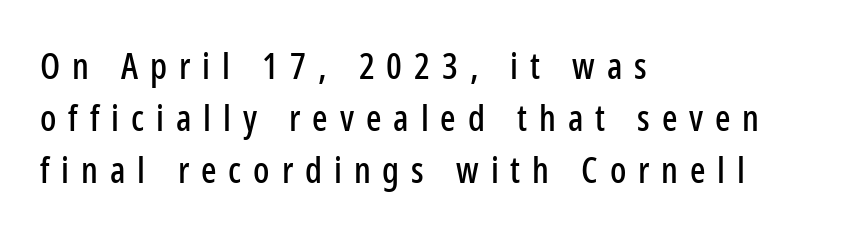
The image shows 36 px condensed sans-serif type, upright; set left-aligned, normal line spacing (1.45x), unusually wide letter spacing (+0.33 em), not underlined; low stroke contrast and a medium x-height.
